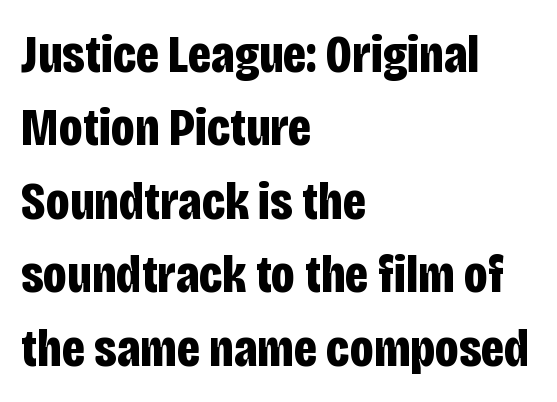
{"serif": "no", "italic": "no", "bold": "yes", "weight": "bold", "width": "condensed", "stroke_contrast": "low", "x_height": "large", "monospaced": "no", "underline": "no", "align": "left", "line_spacing": "normal", "line_spacing_ratio": 1.36, "letter_spacing": "normal", "letter_spacing_em": 0.0, "glyph_px": 54}
